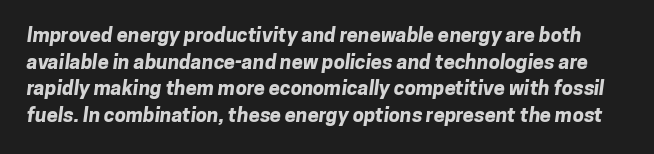
Q: Is the text bold? A: Yes.
Q: Is the text underlined? A: No.
Q: Is the spacing between letters normal or unusually wide? A: Normal.
Q: Is the spacing between lines tight, normal or loose? A: Normal.
